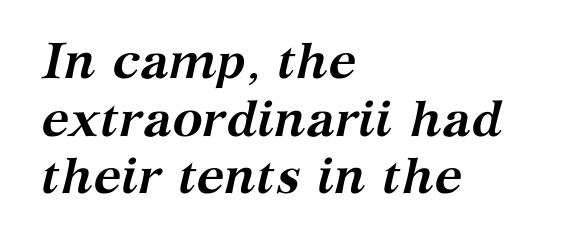
The typesetter chose a ragged-right arrangement here. Weight check: bold — yes, fully. If you measured baseline to baseline, you'd find a short distance. Italic: yes, the glyphs are oblique.
